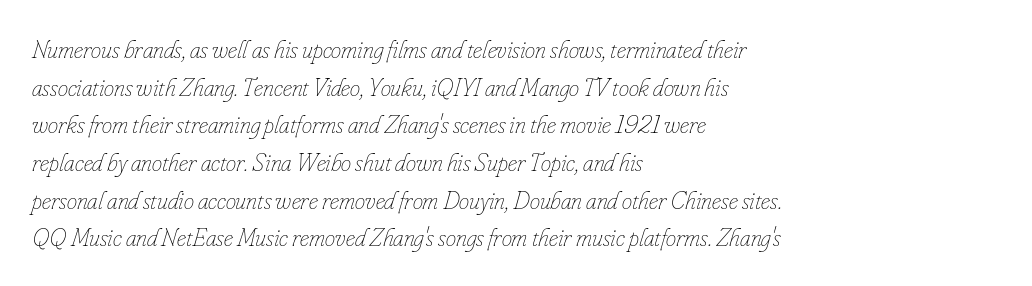
Q: Is the text bold? A: No.
Q: Is the text italic (slanted)? A: Yes, it leans right by about 16 degrees.
Q: Is the text underlined? A: No.
Q: How is the paragraph aligned? A: Left-aligned.
Q: Is the spacing between letters normal or unusually wide? A: Normal.
Q: Is the spacing between lines tight, normal or loose? A: Normal.
